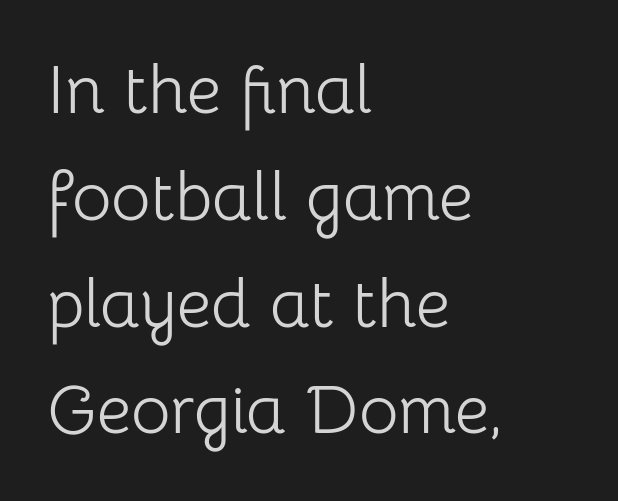
Q: Is the text bold? A: No.
Q: Is the text italic (slanted)? A: No, it is upright.
Q: Is the typeface a serif or a sans-serif typeface? A: Sans-serif.
Q: Is the text underlined? A: No.
Q: How is the paragraph aligned? A: Left-aligned.
Q: Is the spacing between letters normal or unusually wide? A: Normal.
Q: Is the spacing between lines tight, normal or loose? A: Normal.
Q: Width (condensed, normal, or wide)? A: Normal.
Q: Stroke contrast? A: Low.
Q: x-height? A: Medium.
Q: Monospaced? A: No.
